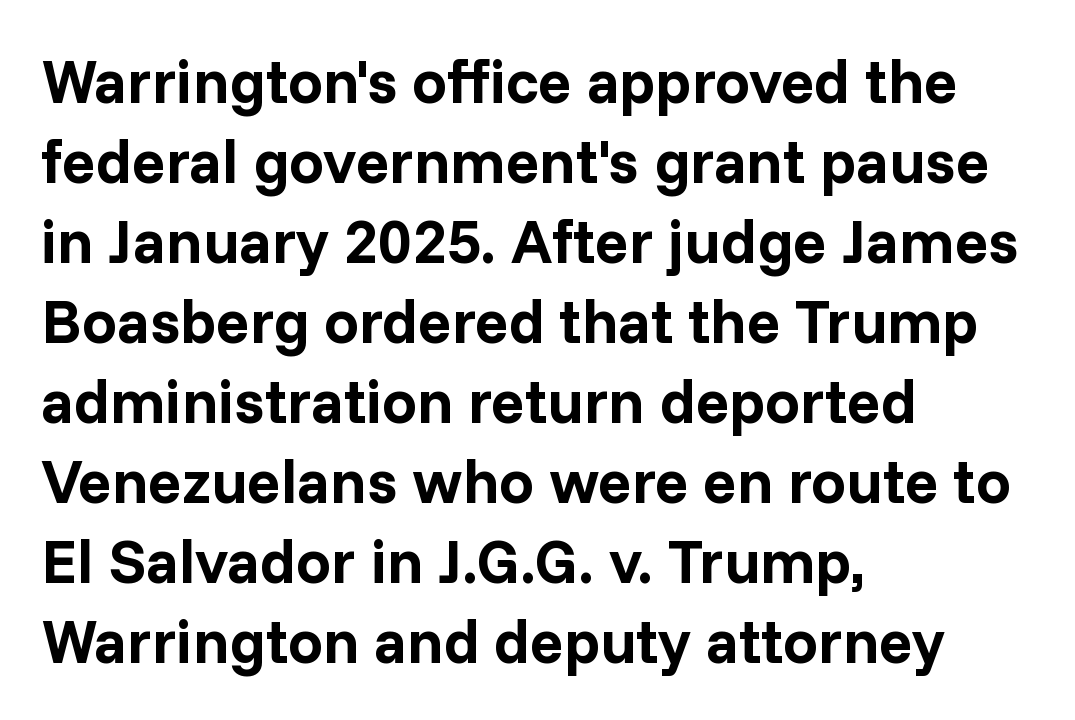
{"serif": "no", "italic": "no", "bold": "yes", "weight": "bold", "width": "normal", "stroke_contrast": "low", "x_height": "medium", "monospaced": "no", "underline": "no", "align": "left", "line_spacing": "normal", "line_spacing_ratio": 1.29, "letter_spacing": "normal", "letter_spacing_em": 0.0, "glyph_px": 62}
